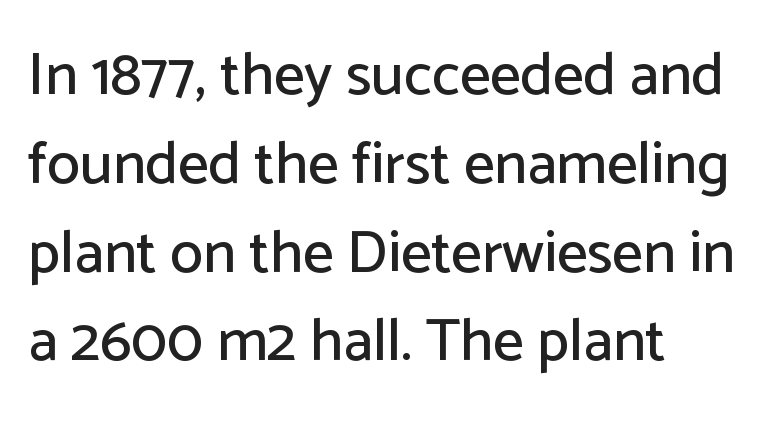
The image shows 60 px sans-serif type, upright; set left-aligned, normal line spacing (1.48x), normal letter spacing, not underlined; low stroke contrast and a medium x-height.
